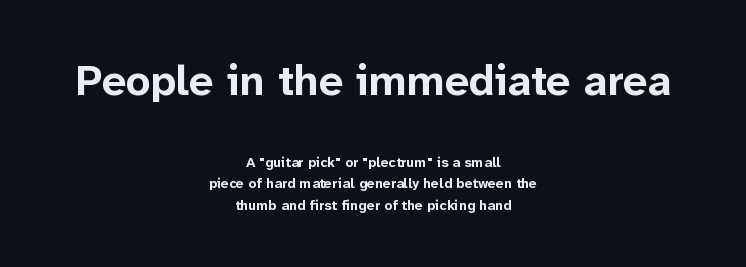
{"serif": "no", "italic": "no", "bold": "yes", "weight": "bold", "width": "normal", "stroke_contrast": "low", "x_height": "medium", "monospaced": "no", "underline": "no", "align": "center", "line_spacing": "normal", "line_spacing_ratio": 1.54, "letter_spacing": "normal", "letter_spacing_em": 0.0, "larger_block": "first", "size_ratio": 3.07, "glyph_px": 43}
